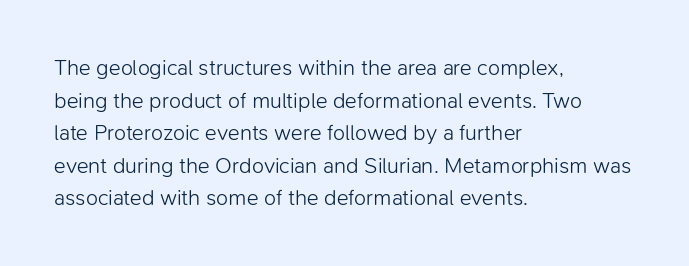
Rows of type keep a routine distance in the vertical direction. The space beneath each line is pristine and unruled. Which margin do the lines hug? The left one — the right edge is uneven. The letterforms sit shoulder to shoulder at normal distance.
